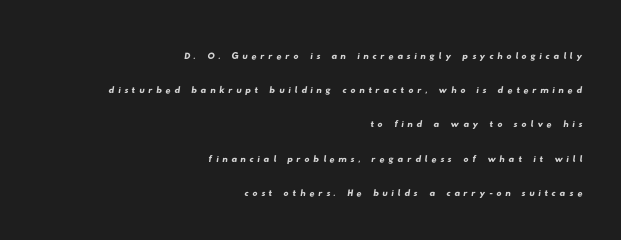
Q: Is the text underlined? A: No.
Q: How is the paragraph aligned? A: Right-aligned.
Q: Is the spacing between lines tight, normal or loose? A: Normal.
